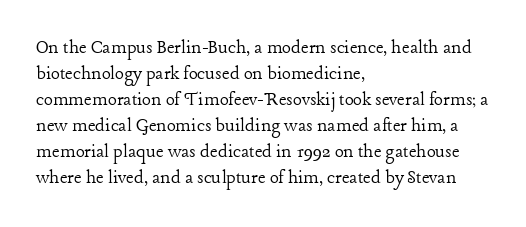
{"italic": "no", "bold": "no", "underline": "no", "align": "left", "line_spacing_ratio": 1.24, "letter_spacing": "normal", "letter_spacing_em": 0.0, "glyph_px": 21}
